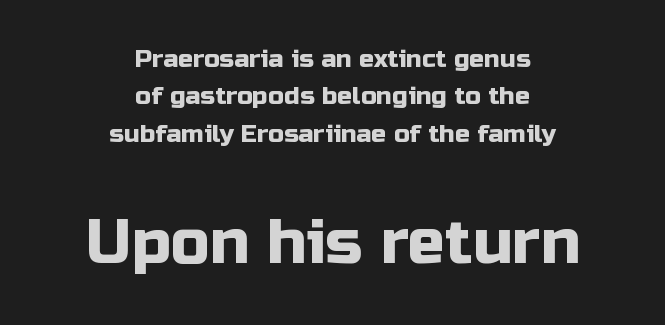
Q: Is the text italic (slanted)? A: No, it is upright.
Q: Is the typeface a serif or a sans-serif typeface? A: Sans-serif.
Q: Is the text underlined? A: No.
Q: How is the paragraph aligned? A: Centered.
Q: Is the spacing between letters normal or unusually wide? A: Normal.
Q: Is the spacing between lines tight, normal or loose? A: Normal.
Q: Which block of text is set in a larger size, the first (top) or the second (bottom)? A: The second (bottom) one.
Q: Width (condensed, normal, or wide)? A: Normal.
Q: Stroke contrast? A: Low.
Q: x-height? A: Medium.
Q: Monospaced? A: No.
